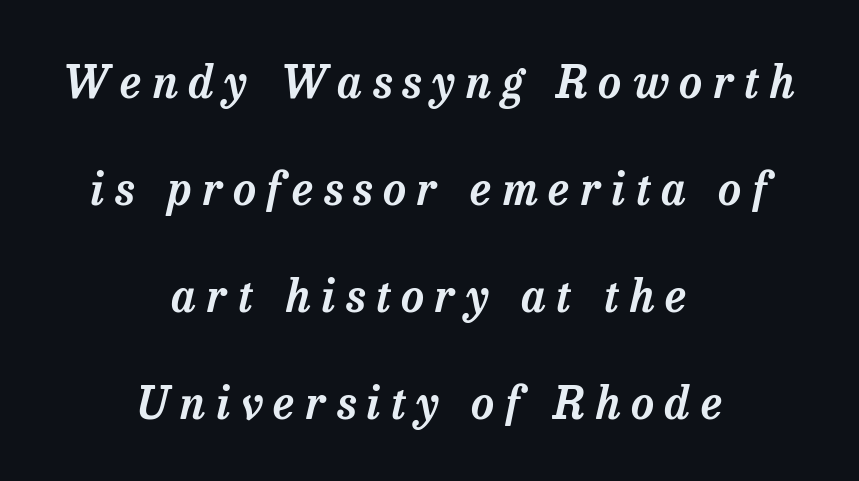
The image shows 45 px serif type, italic (leaning right); set centered, loose line spacing (2.38x), unusually wide letter spacing (+0.24 em), not underlined; low stroke contrast and a medium x-height.
